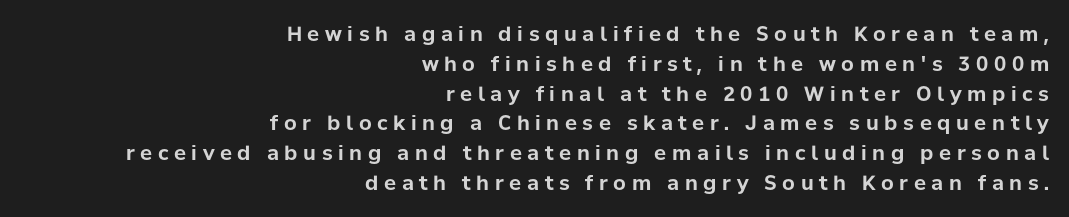
Q: Is the text bold? A: Yes.
Q: Is the text italic (slanted)? A: No, it is upright.
Q: Is the text underlined? A: No.
Q: How is the paragraph aligned? A: Right-aligned.
Q: Is the spacing between letters normal or unusually wide? A: Unusually wide.
Q: Is the spacing between lines tight, normal or loose? A: Normal.
